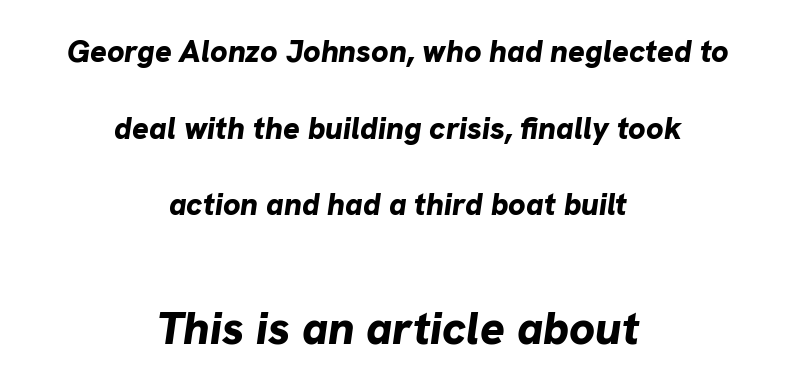
The space between consecutive lines is lavish. The foot of each line stays bare and open. An italicized treatment has been applied to the whole sample. Between these two stacked blocks, the lower one wins on size. Every letter is thick-stroked: bold, no question.
